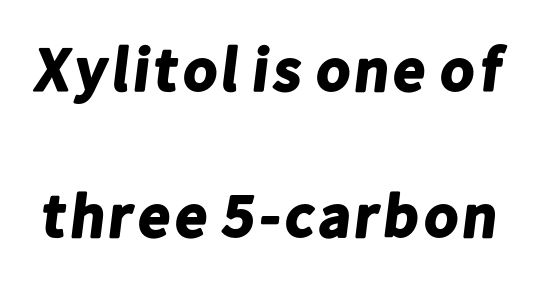
{"serif": "no", "bold": "yes", "weight": "bold", "width": "normal", "stroke_contrast": "low", "x_height": "medium", "monospaced": "no", "underline": "no", "line_spacing": "loose", "line_spacing_ratio": 2.36, "letter_spacing": "normal", "letter_spacing_em": 0.0, "glyph_px": 62}
